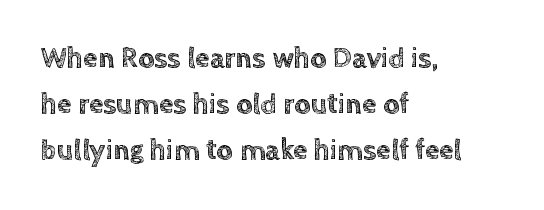
The image shows 29 px text type, upright; set left-aligned, normal line spacing (1.59x), normal letter spacing, not underlined; a large x-height.
